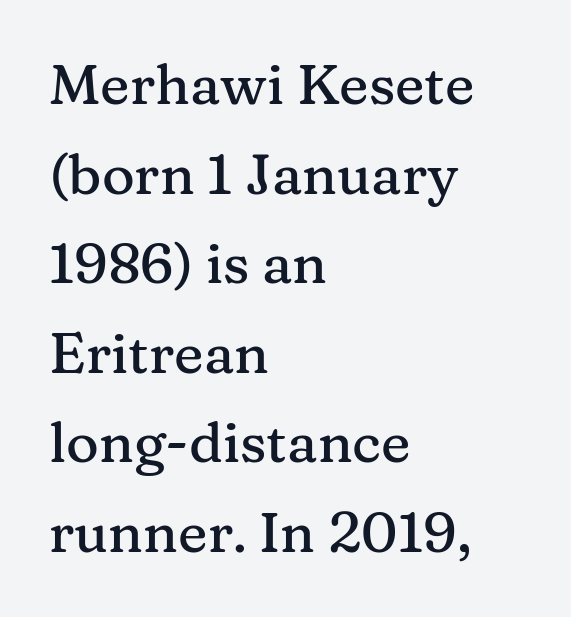
Q: Is the text italic (slanted)? A: No, it is upright.
Q: Is the typeface a serif or a sans-serif typeface? A: Serif.
Q: Is the text underlined? A: No.
Q: How is the paragraph aligned? A: Left-aligned.
Q: Is the spacing between letters normal or unusually wide? A: Normal.
Q: Is the spacing between lines tight, normal or loose? A: Normal.
Q: Width (condensed, normal, or wide)? A: Normal.
Q: Stroke contrast? A: Medium.
Q: x-height? A: Medium.
Q: Monospaced? A: No.
